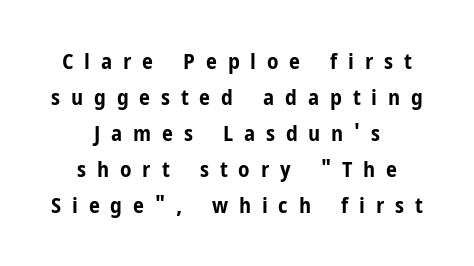
Q: Is the text bold? A: Yes.
Q: Is the text italic (slanted)? A: No, it is upright.
Q: Is the text underlined? A: No.
Q: How is the paragraph aligned? A: Centered.
Q: Is the spacing between letters normal or unusually wide? A: Unusually wide.
Q: Is the spacing between lines tight, normal or loose? A: Normal.
